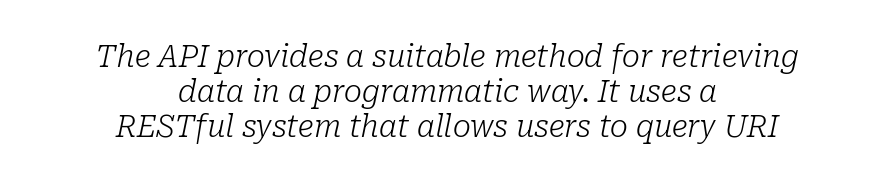
The image shows 30 px light serif type, italic (leaning right); set centered, line spacing 1.16x, normal letter spacing, not underlined; low stroke contrast and a medium x-height.
